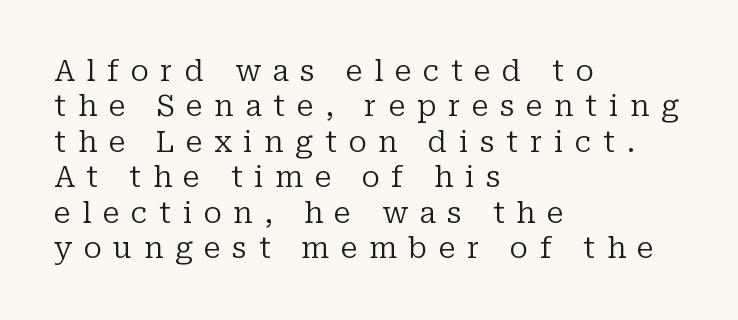
The image shows 29 px regular-weight serif type, upright; set left-aligned, line spacing 1.22x, unusually wide letter spacing (+0.4 em), not underlined; low stroke contrast and a medium x-height.
